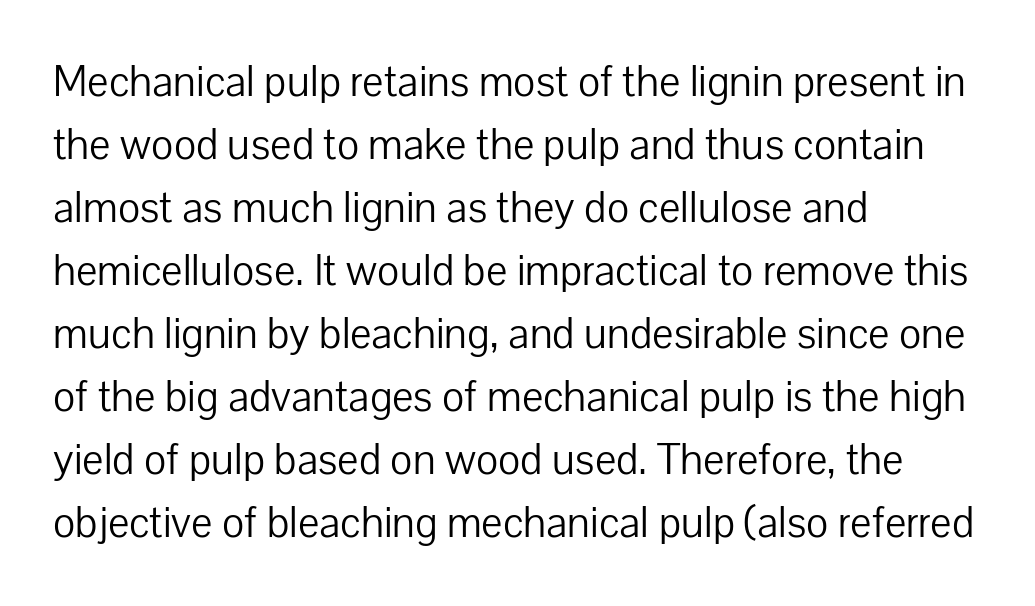
You could not count columns in this text — the font is proportionally spaced. What's the leading like? Ordinary, nothing unusual. Spacing between characters is what you'd get straight out of the box. Is the type heavy? It reads as light-to-regular instead. A student would call this left alignment; a typographer would say flush left, rag right. Designer's note — italics off, roman on.
